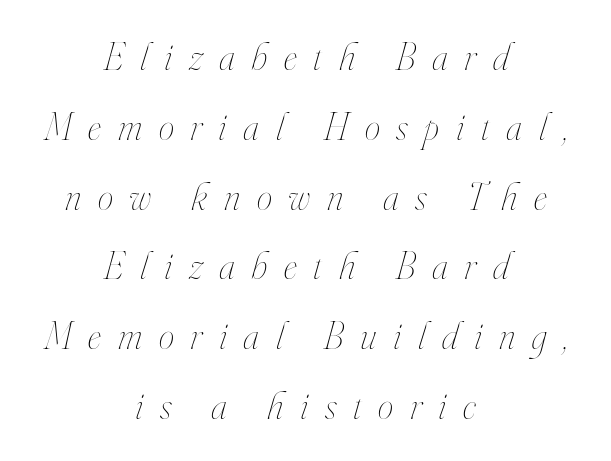
Q: Is the text bold? A: No.
Q: Is the text italic (slanted)? A: Yes, it leans right by about 16 degrees.
Q: Is the text underlined? A: No.
Q: How is the paragraph aligned? A: Centered.
Q: Is the spacing between letters normal or unusually wide? A: Unusually wide.
Q: Width (condensed, normal, or wide)? A: Condensed.
Q: Stroke contrast? A: High.
Q: x-height? A: Small.
Q: Monospaced? A: No.
